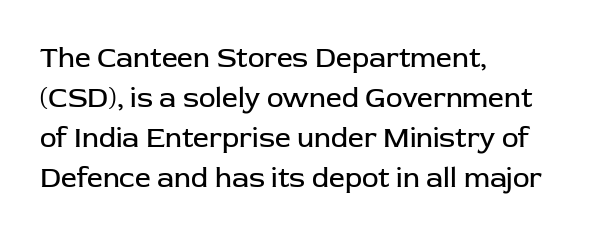
Q: Is the text bold? A: No.
Q: Is the text italic (slanted)? A: No, it is upright.
Q: Is the typeface a serif or a sans-serif typeface? A: Sans-serif.
Q: Is the text underlined? A: No.
Q: How is the paragraph aligned? A: Left-aligned.
Q: Is the spacing between letters normal or unusually wide? A: Normal.
Q: Is the spacing between lines tight, normal or loose? A: Normal.
Q: Width (condensed, normal, or wide)? A: Normal.
Q: Stroke contrast? A: Low.
Q: x-height? A: Medium.
Q: Monospaced? A: No.
